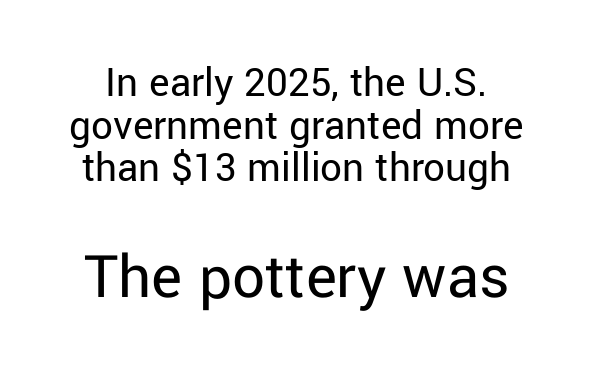
{"serif": "no", "italic": "no", "bold": "no", "weight": "regular", "width": "normal", "stroke_contrast": "low", "x_height": "medium", "monospaced": "no", "underline": "no", "line_spacing": "tight", "line_spacing_ratio": 0.99, "letter_spacing": "normal", "letter_spacing_em": 0.0, "larger_block": "second", "size_ratio": 1.51, "glyph_px": 65}
